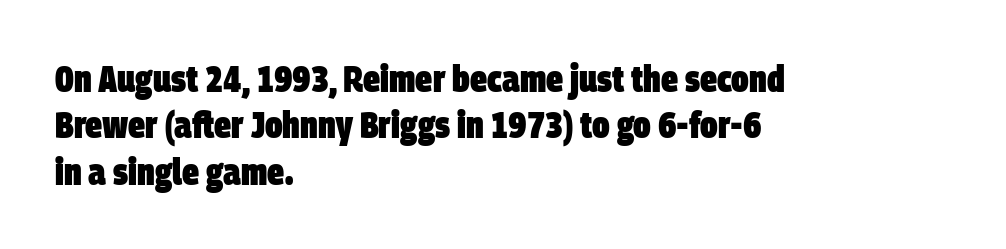
The image shows 38 px heavy, condensed sans-serif type; set left-aligned, line spacing 1.22x, normal letter spacing, not underlined; low stroke contrast and a large x-height.
